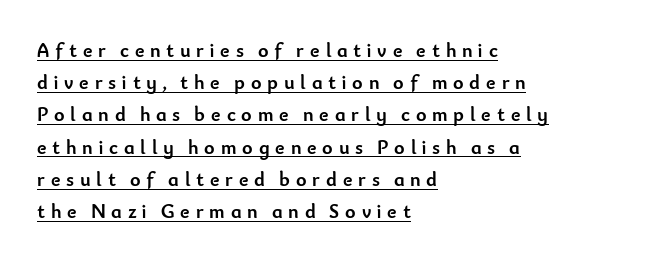
Where is the straight margin? On the left. Reading down the column, the eye jumps a familiar distance to each next line. Emphasis by weight is at full strength: bold. Unlike italic type, these characters show no tilt at all.
